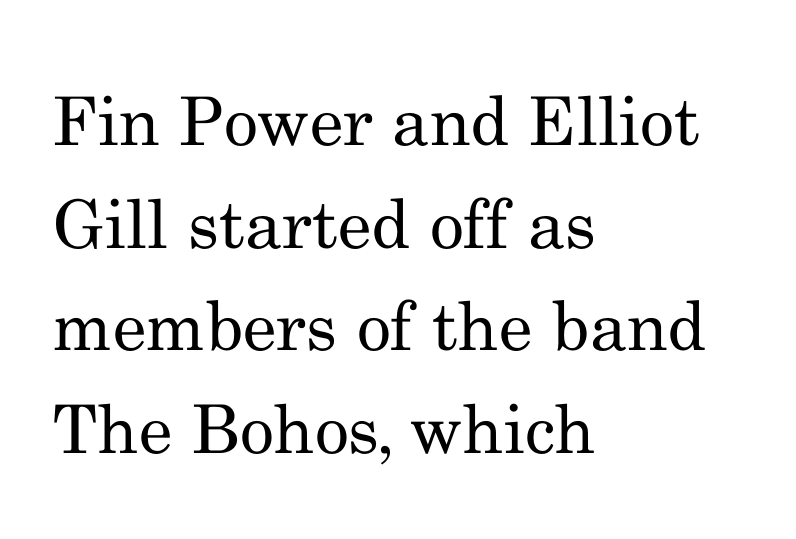
Q: Is the text bold? A: No.
Q: Is the text italic (slanted)? A: No, it is upright.
Q: Is the typeface a serif or a sans-serif typeface? A: Serif.
Q: Is the text underlined? A: No.
Q: How is the paragraph aligned? A: Left-aligned.
Q: Is the spacing between letters normal or unusually wide? A: Normal.
Q: Is the spacing between lines tight, normal or loose? A: Normal.
Q: Width (condensed, normal, or wide)? A: Normal.
Q: Stroke contrast? A: Medium.
Q: x-height? A: Small.
Q: Monospaced? A: No.
